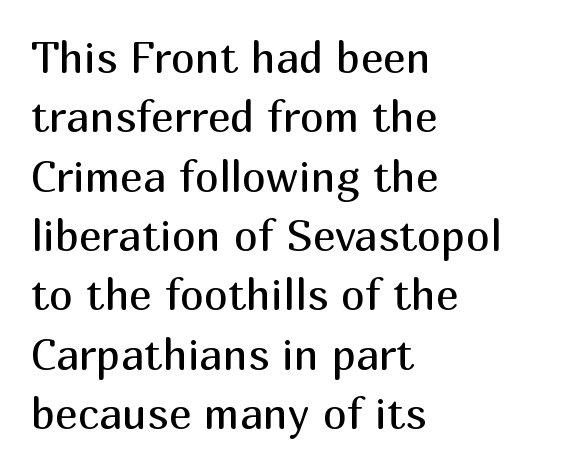
Q: Is the text bold? A: No.
Q: Is the text italic (slanted)? A: No, it is upright.
Q: Is the typeface a serif or a sans-serif typeface? A: Sans-serif.
Q: Is the text underlined? A: No.
Q: How is the paragraph aligned? A: Left-aligned.
Q: Is the spacing between letters normal or unusually wide? A: Normal.
Q: Is the spacing between lines tight, normal or loose? A: Normal.
Q: Width (condensed, normal, or wide)? A: Normal.
Q: Stroke contrast? A: Medium.
Q: x-height? A: Medium.
Q: Monospaced? A: No.
